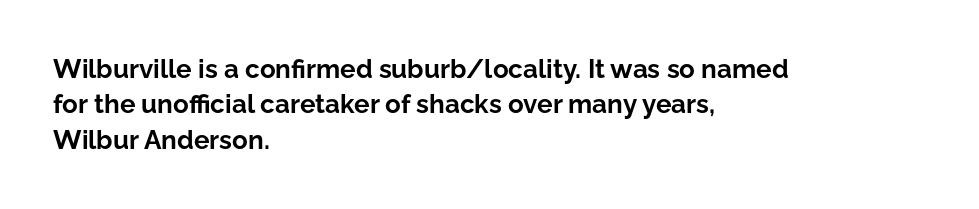
Normally led — the rows are evenly, conventionally spaced. A roman cut, with each character standing at attention. The gaps between neighbouring characters are ordinary and unremarkable. The words here are not underlined. Left-aligned paragraph, ragged on the right. The typesetting leans heavy: a genuine bold.
